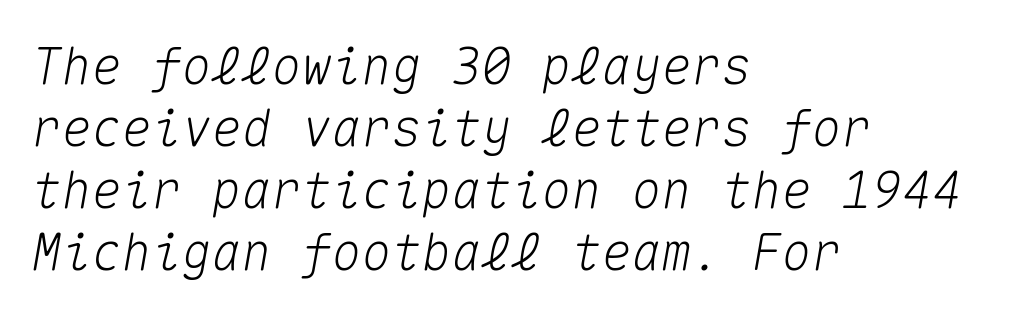
The image shows 50 px text type, italic (leaning right), monospaced; set left-aligned, line spacing 1.24x, normal letter spacing, not underlined; medium stroke contrast and a medium x-height.
